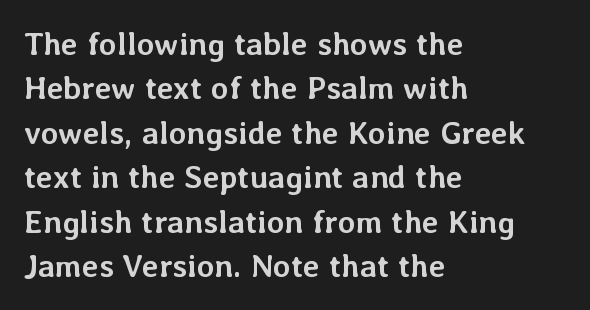
{"italic": "no", "bold": "yes", "weight": "semibold", "width": "normal", "stroke_contrast": "low", "x_height": "medium", "monospaced": "no", "underline": "no", "align": "left", "line_spacing": "normal", "line_spacing_ratio": 1.39, "letter_spacing": "normal", "letter_spacing_em": 0.0, "glyph_px": 32}
